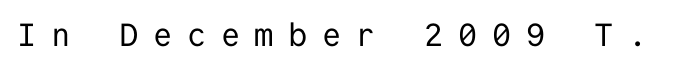
The image shows 32 px regular-weight sans-serif type, upright, monospaced; set unusually wide letter spacing (+0.46 em), not underlined; low stroke contrast and a medium x-height.
